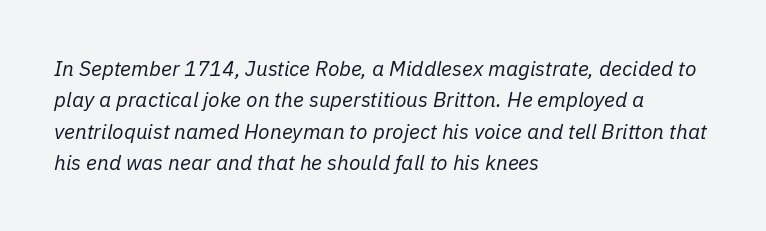
{"italic": "yes", "lean": "right", "slant_degrees": 11, "bold": "no", "underline": "no", "align": "left", "line_spacing": "normal", "line_spacing_ratio": 1.5, "letter_spacing": "normal", "letter_spacing_em": 0.0, "glyph_px": 21}
